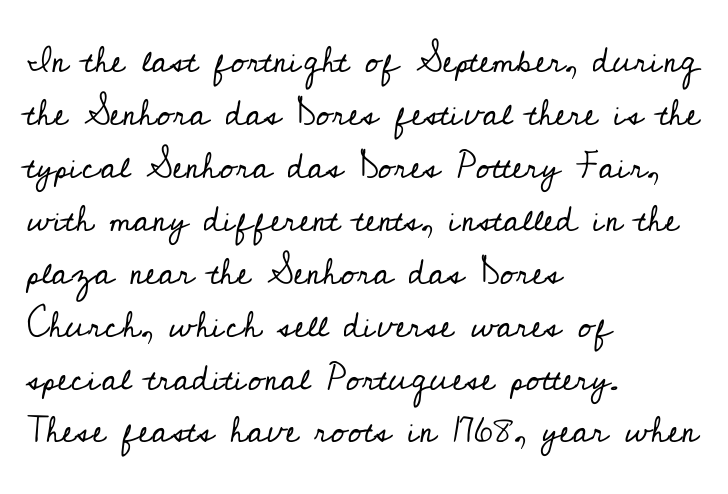
{"serif": "yes", "bold": "no", "weight": "regular", "width": "normal", "stroke_contrast": "low", "x_height": "small", "monospaced": "no", "underline": "no", "align": "left", "line_spacing": "normal", "line_spacing_ratio": 1.47, "letter_spacing": "normal", "letter_spacing_em": 0.0, "glyph_px": 36}
